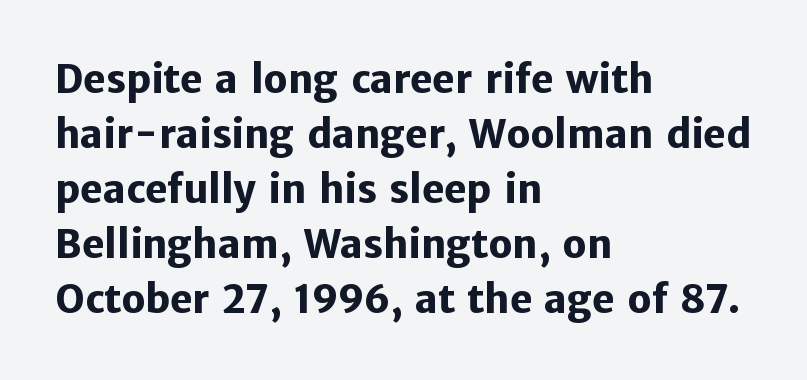
Q: Is the text bold? A: Yes.
Q: Is the text italic (slanted)? A: No, it is upright.
Q: Is the typeface a serif or a sans-serif typeface? A: Sans-serif.
Q: Is the text underlined? A: No.
Q: How is the paragraph aligned? A: Left-aligned.
Q: Is the spacing between letters normal or unusually wide? A: Normal.
Q: Is the spacing between lines tight, normal or loose? A: Normal.
Q: Width (condensed, normal, or wide)? A: Normal.
Q: Stroke contrast? A: Low.
Q: x-height? A: Medium.
Q: Monospaced? A: No.
